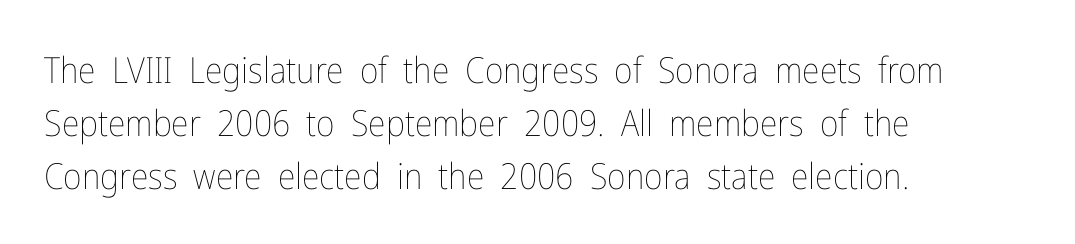
The image shows 36 px thin, condensed type, upright; set left-aligned, normal line spacing (1.47x), normal letter spacing, not underlined; low stroke contrast and a medium x-height.
